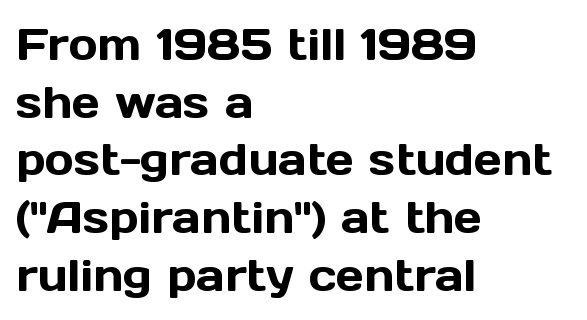
Q: Is the text italic (slanted)? A: No, it is upright.
Q: Is the typeface a serif or a sans-serif typeface? A: Sans-serif.
Q: Is the text underlined? A: No.
Q: How is the paragraph aligned? A: Left-aligned.
Q: Is the spacing between letters normal or unusually wide? A: Normal.
Q: Is the spacing between lines tight, normal or loose? A: Normal.
Q: Width (condensed, normal, or wide)? A: Normal.
Q: x-height? A: Medium.
Q: Monospaced? A: No.
